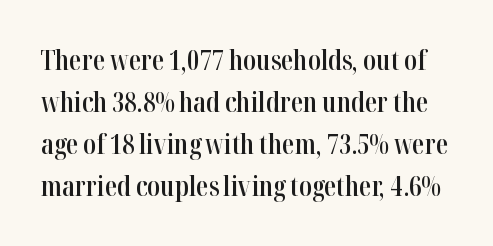
Q: Is the text bold? A: Semi-bold.
Q: Is the text italic (slanted)? A: No, it is upright.
Q: Is the text underlined? A: No.
Q: Is the spacing between letters normal or unusually wide? A: Normal.
Q: Is the spacing between lines tight, normal or loose? A: Normal.
